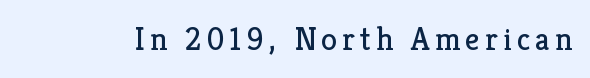
The typeface chosen for these lines features serifs. The letters advance in unequal steps, a hallmark of proportional type. The zone under the glyphs is completely vacant. The typography opts for an upright posture over an oblique one.
